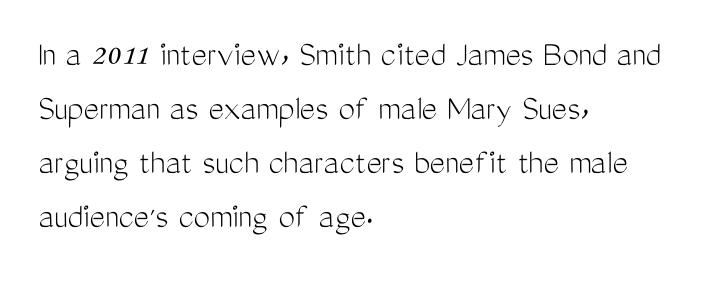
{"serif": "no", "italic": "no", "bold": "no", "weight": "light", "width": "condensed", "stroke_contrast": "medium", "x_height": "medium", "monospaced": "no", "underline": "no", "align": "left", "line_spacing": "normal", "line_spacing_ratio": 1.46, "letter_spacing": "normal", "letter_spacing_em": 0.0, "glyph_px": 37}
